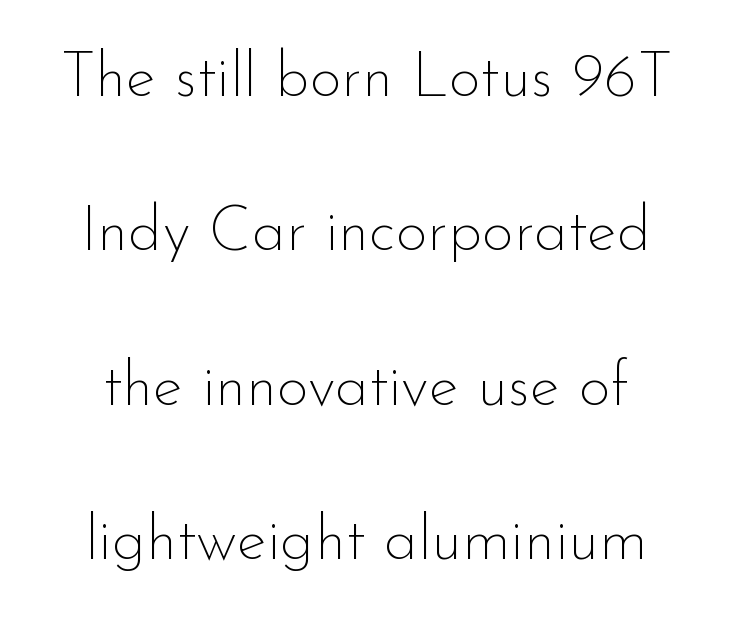
Q: Is the text bold? A: No.
Q: Is the text italic (slanted)? A: No, it is upright.
Q: Is the typeface a serif or a sans-serif typeface? A: Sans-serif.
Q: Is the text underlined? A: No.
Q: Is the spacing between letters normal or unusually wide? A: Normal.
Q: Is the spacing between lines tight, normal or loose? A: Loose.
Q: Width (condensed, normal, or wide)? A: Normal.
Q: Stroke contrast? A: Low.
Q: x-height? A: Small.
Q: Monospaced? A: No.
